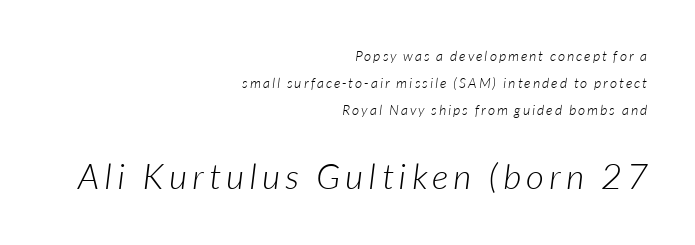
{"serif": "no", "bold": "no", "weight": "light", "width": "normal", "stroke_contrast": "low", "x_height": "medium", "monospaced": "no", "underline": "no", "align": "right", "line_spacing": "loose", "line_spacing_ratio": 1.93, "larger_block": "second", "size_ratio": 2.5, "glyph_px": 35}
